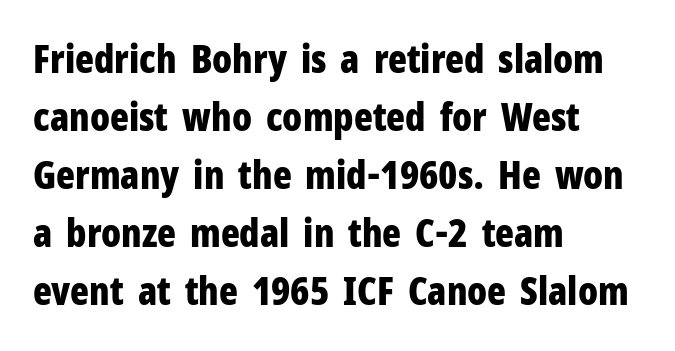
{"serif": "no", "italic": "no", "bold": "yes", "weight": "bold", "width": "condensed", "stroke_contrast": "low", "x_height": "medium", "monospaced": "no", "underline": "no", "align": "left", "line_spacing": "normal", "line_spacing_ratio": 1.49, "letter_spacing": "normal", "letter_spacing_em": 0.0, "glyph_px": 39}
